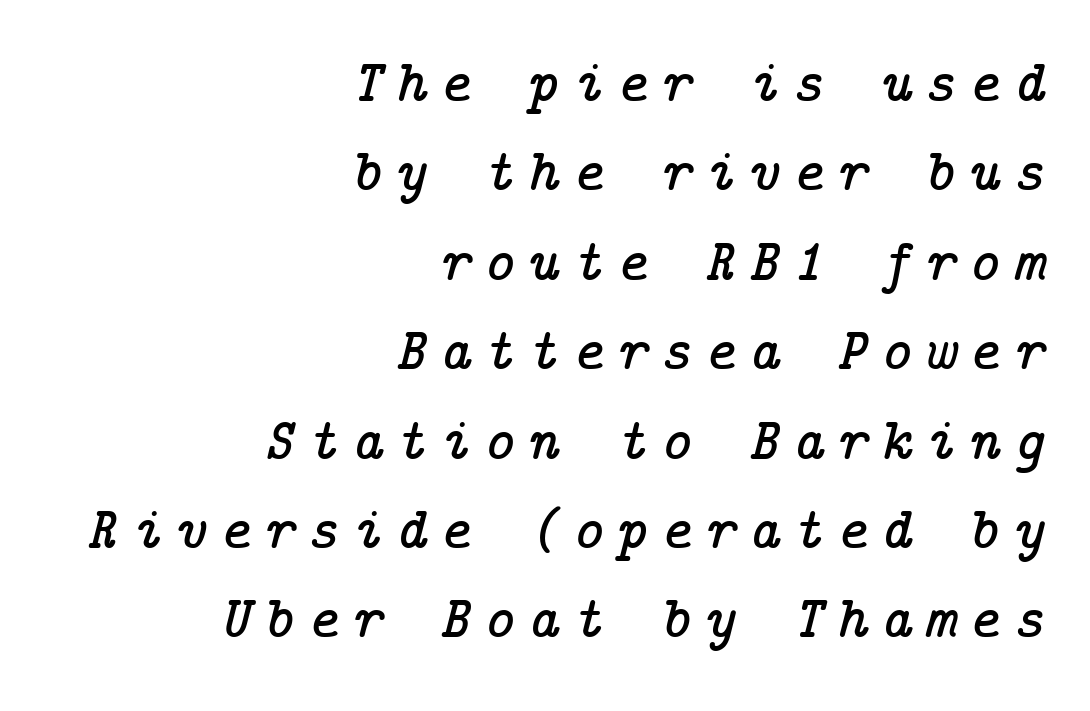
{"serif": "yes", "italic": "yes", "lean": "right", "slant_degrees": 14, "width": "normal", "stroke_contrast": "low", "x_height": "medium", "underline": "no", "align": "right", "line_spacing": "normal", "line_spacing_ratio": 1.49, "letter_spacing": "wide", "letter_spacing_em": 0.21, "glyph_px": 60}
